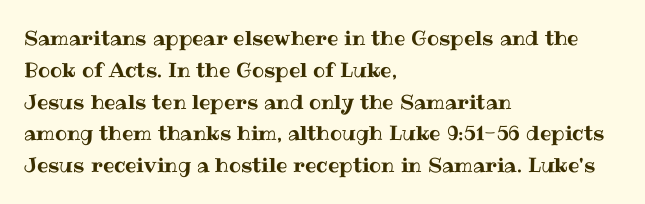
{"italic": "no", "underline": "no", "align": "left", "line_spacing": "normal", "line_spacing_ratio": 1.59, "letter_spacing": "normal", "letter_spacing_em": 0.0, "glyph_px": 20}
